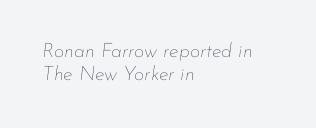
The image shows 20 px text type, italic (leaning right); set left-aligned, line spacing 1.16x, normal letter spacing, not underlined.
